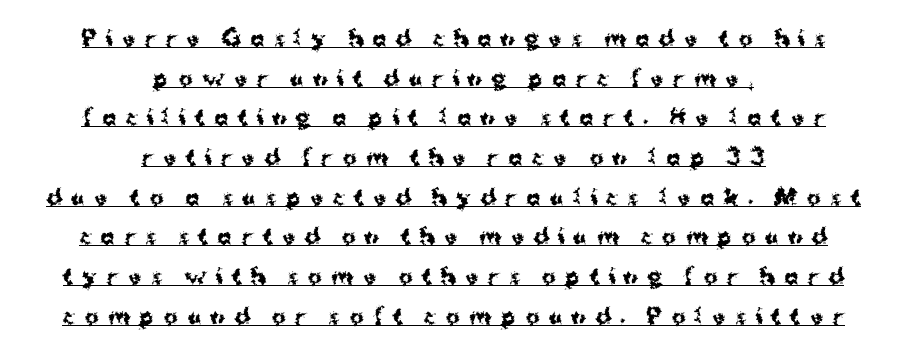
Q: Is the text bold? A: Yes.
Q: Is the text italic (slanted)? A: No, it is upright.
Q: Is the text underlined? A: Yes.
Q: How is the paragraph aligned? A: Centered.
Q: Is the spacing between letters normal or unusually wide? A: Unusually wide.
